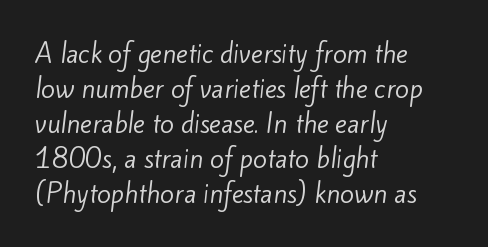
Clear beneath every line of the passage. The font is comparable to plain body text, perhaps lighter. If you drew a ruler down the left edge, every line would touch it. In terms of leading, this rendering sits right in the middle. Students, note that the glyphs here touch the page at normal intervals.
